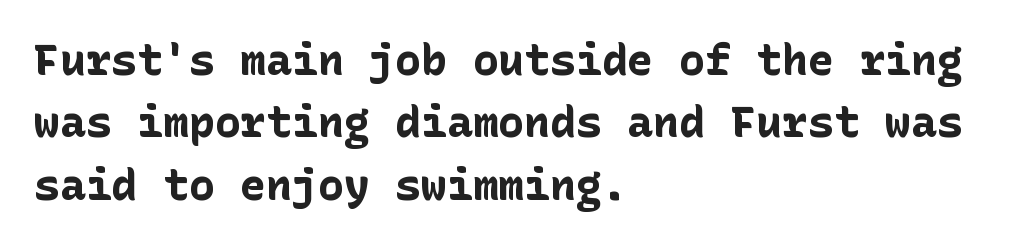
{"serif": "no", "italic": "no", "bold": "yes", "weight": "bold", "width": "normal", "stroke_contrast": "low", "x_height": "medium", "underline": "no", "align": "left", "line_spacing": "normal", "line_spacing_ratio": 1.45, "letter_spacing": "normal", "letter_spacing_em": 0.0, "glyph_px": 43}
